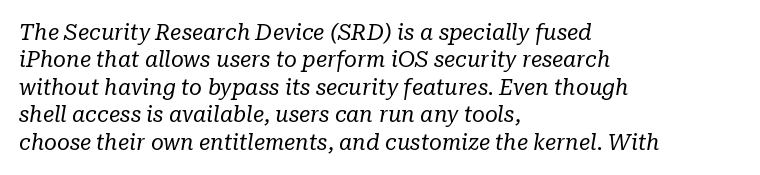
{"italic": "yes", "lean": "right", "slant_degrees": 10, "bold": "no", "underline": "no", "align": "left", "line_spacing": "normal", "line_spacing_ratio": 1.25, "letter_spacing": "normal", "letter_spacing_em": 0.0, "glyph_px": 22}
